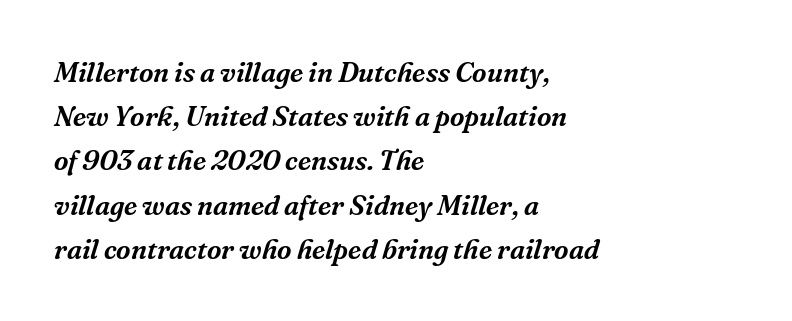
Q: Is the text italic (slanted)? A: Yes, it leans right by about 16 degrees.
Q: Is the typeface a serif or a sans-serif typeface? A: Serif.
Q: Is the text underlined? A: No.
Q: How is the paragraph aligned? A: Left-aligned.
Q: Is the spacing between letters normal or unusually wide? A: Normal.
Q: Is the spacing between lines tight, normal or loose? A: Normal.
Q: Width (condensed, normal, or wide)? A: Normal.
Q: Stroke contrast? A: Medium.
Q: x-height? A: Medium.
Q: Monospaced? A: No.
